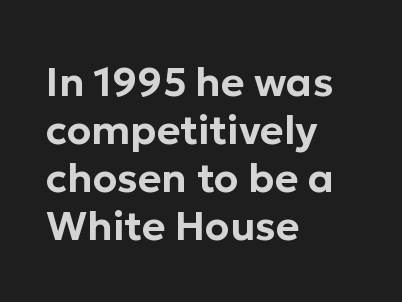
Q: Is the text italic (slanted)? A: No, it is upright.
Q: Is the typeface a serif or a sans-serif typeface? A: Sans-serif.
Q: Is the text underlined? A: No.
Q: How is the paragraph aligned? A: Left-aligned.
Q: Is the spacing between letters normal or unusually wide? A: Normal.
Q: Width (condensed, normal, or wide)? A: Normal.
Q: Stroke contrast? A: Low.
Q: x-height? A: Medium.
Q: Monospaced? A: No.
